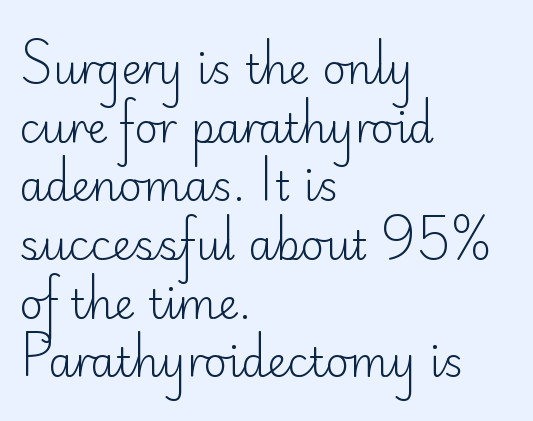
The image shows 41 px light sans-serif type, upright; set left-aligned, normal line spacing (1.43x), normal letter spacing, not underlined; low stroke contrast and a small x-height.
